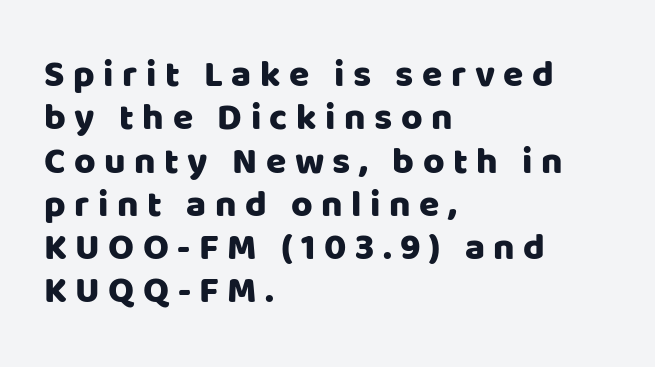
Q: Is the text italic (slanted)? A: No, it is upright.
Q: Is the typeface a serif or a sans-serif typeface? A: Sans-serif.
Q: Is the text underlined? A: No.
Q: How is the paragraph aligned? A: Left-aligned.
Q: Is the spacing between letters normal or unusually wide? A: Unusually wide.
Q: Width (condensed, normal, or wide)? A: Normal.
Q: Stroke contrast? A: Low.
Q: x-height? A: Large.
Q: Monospaced? A: No.
